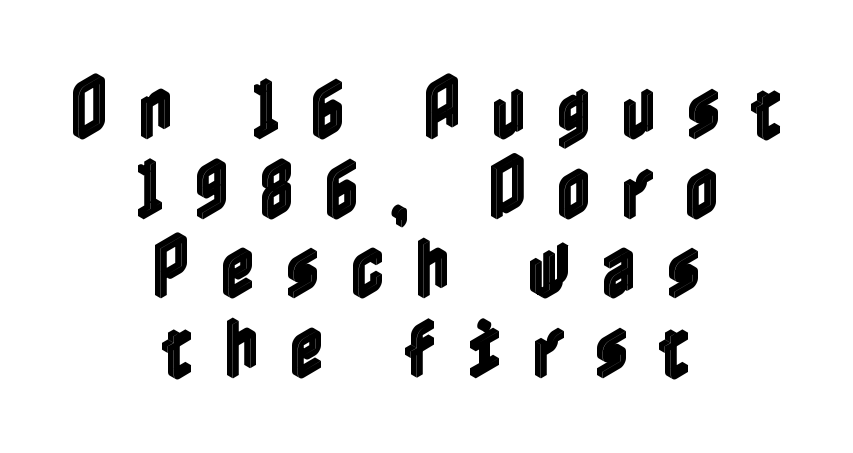
Q: Is the text italic (slanted)? A: No, it is upright.
Q: Is the text underlined? A: No.
Q: How is the paragraph aligned? A: Centered.
Q: Is the spacing between letters normal or unusually wide? A: Unusually wide.
Q: Width (condensed, normal, or wide)? A: Condensed.
Q: x-height? A: Medium.
